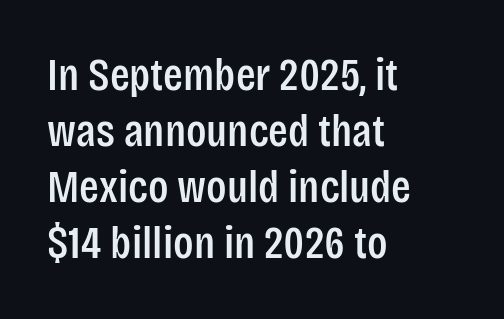
The image shows 46 px condensed sans-serif type, upright; set left-aligned, line spacing 1.22x, normal letter spacing, not underlined; low stroke contrast and a large x-height.
